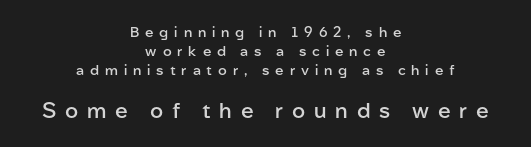
Q: Is the text bold? A: Semi-bold.
Q: Is the text italic (slanted)? A: No, it is upright.
Q: Is the text underlined? A: No.
Q: How is the paragraph aligned? A: Centered.
Q: Is the spacing between letters normal or unusually wide? A: Unusually wide.
Q: Is the spacing between lines tight, normal or loose? A: Normal.
Q: Which block of text is set in a larger size, the first (top) or the second (bottom)? A: The second (bottom) one.
